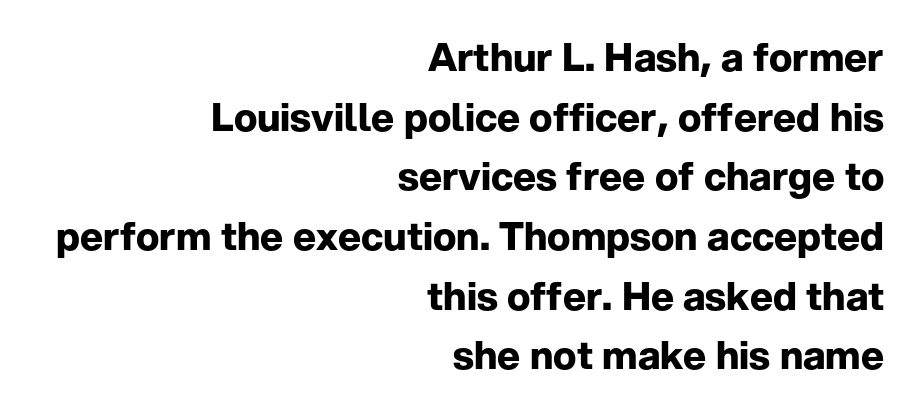
The image shows 39 px bold sans-serif type, upright; set right-aligned, normal line spacing (1.53x), normal letter spacing, not underlined; low stroke contrast and a medium x-height.
